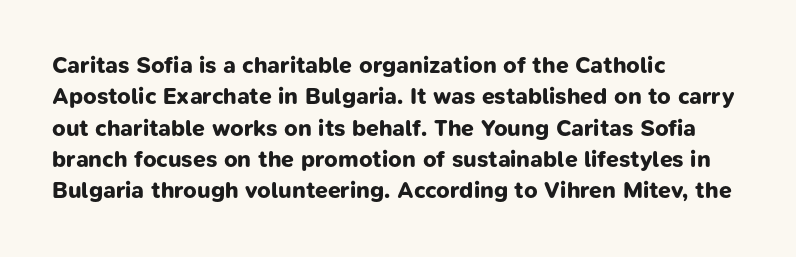
Q: Is the text bold? A: Yes.
Q: Is the text underlined? A: No.
Q: How is the paragraph aligned? A: Left-aligned.
Q: Is the spacing between letters normal or unusually wide? A: Normal.
Q: Is the spacing between lines tight, normal or loose? A: Normal.
